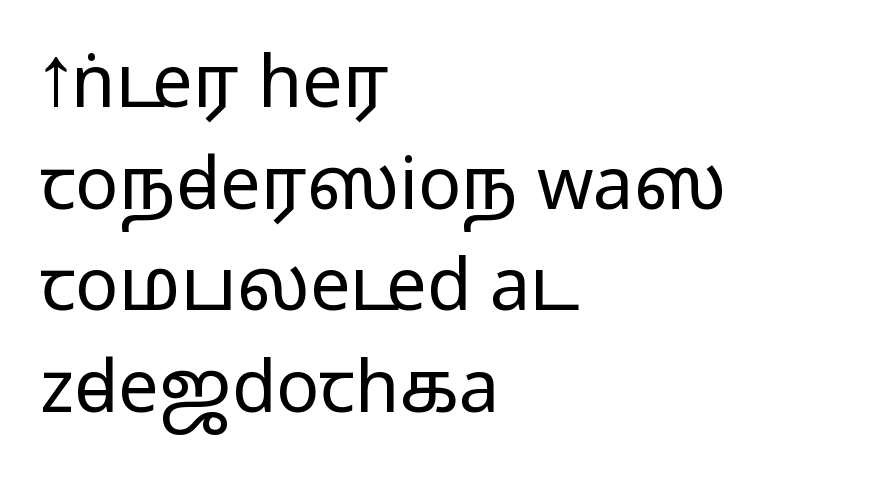
Q: Is the text bold? A: No.
Q: Is the text italic (slanted)? A: No, it is upright.
Q: Is the typeface a serif or a sans-serif typeface? A: Sans-serif.
Q: Is the text underlined? A: No.
Q: How is the paragraph aligned? A: Left-aligned.
Q: Is the spacing between letters normal or unusually wide? A: Normal.
Q: Is the spacing between lines tight, normal or loose? A: Normal.
Q: Width (condensed, normal, or wide)? A: Wide.
Q: Stroke contrast? A: Low.
Q: x-height? A: Medium.
Q: Monospaced? A: No.
